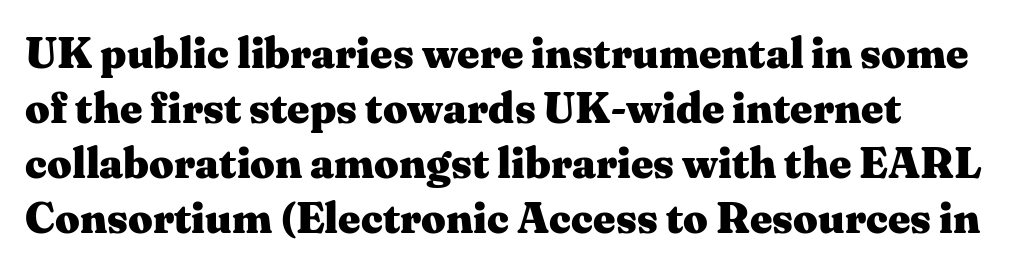
The foot of each line stays bare and open. The compositor pushed each line to the left boundary. Is this a sans? No — the strokes have serifs. This is heavy type, rendered in bold. The leading is moderate, giving the passage an even texture. Ordinary non-slanted type is in use.
